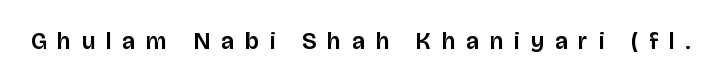
{"italic": "no", "underline": "no", "letter_spacing": "wide", "letter_spacing_em": 0.47, "glyph_px": 24}
